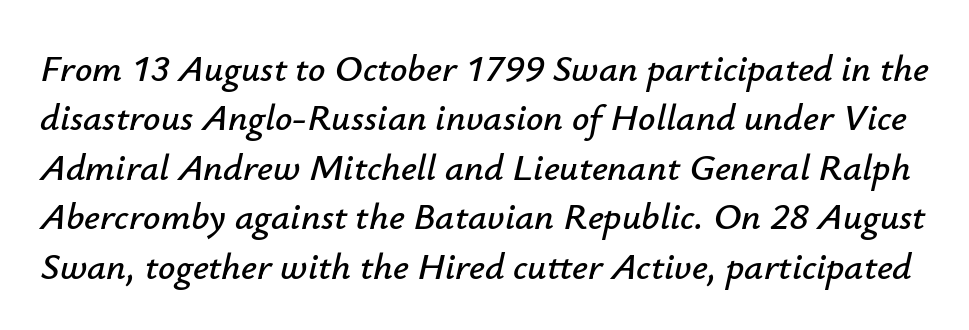
The image shows 38 px text type, italic (leaning right); set normal line spacing (1.3x), normal letter spacing, not underlined; low stroke contrast and a small x-height.
